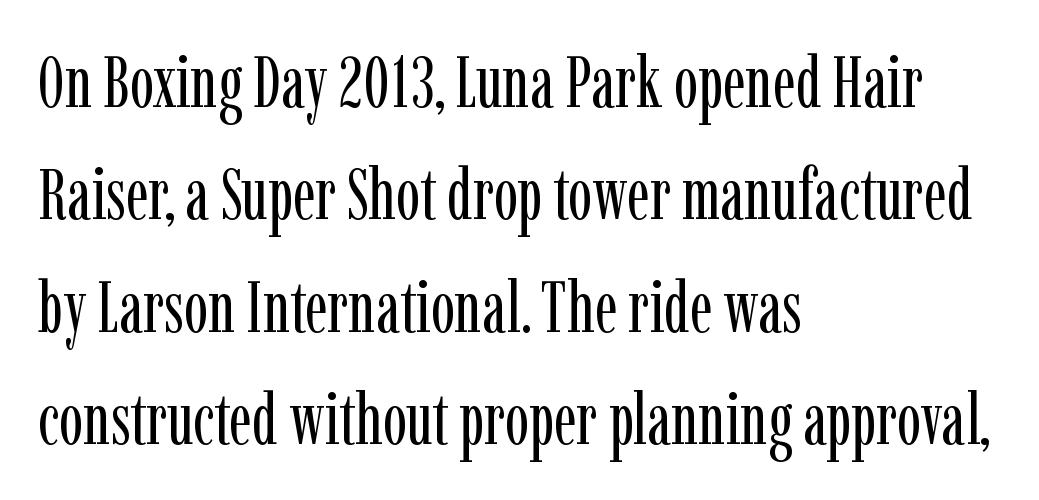
Q: Is the text bold? A: No.
Q: Is the text italic (slanted)? A: No, it is upright.
Q: Is the typeface a serif or a sans-serif typeface? A: Serif.
Q: Is the text underlined? A: No.
Q: How is the paragraph aligned? A: Left-aligned.
Q: Is the spacing between letters normal or unusually wide? A: Normal.
Q: Is the spacing between lines tight, normal or loose? A: Normal.
Q: Width (condensed, normal, or wide)? A: Condensed.
Q: Stroke contrast? A: Low.
Q: x-height? A: Medium.
Q: Monospaced? A: No.
